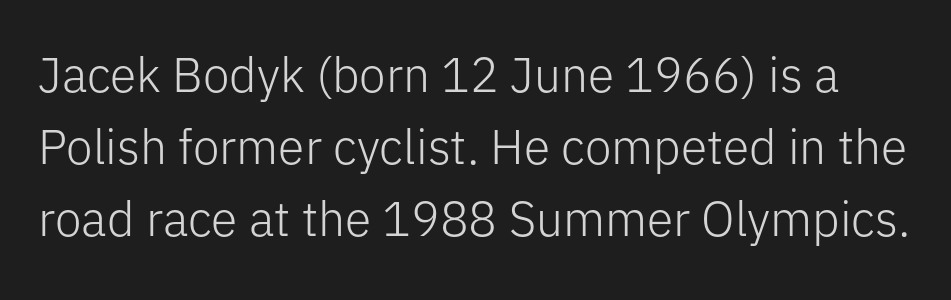
This rendering employs a face without finishing strokes, i.e., a sans-serif. Students, note that the glyphs here touch the page at normal intervals. Each letter keeps its own natural width here, so spacing adapts to shape. Is there much room between lines? A standard amount, neither cramped nor airy. Descenders hang freely into open space. This reads as an unemphasized weight, regular at the heaviest.
